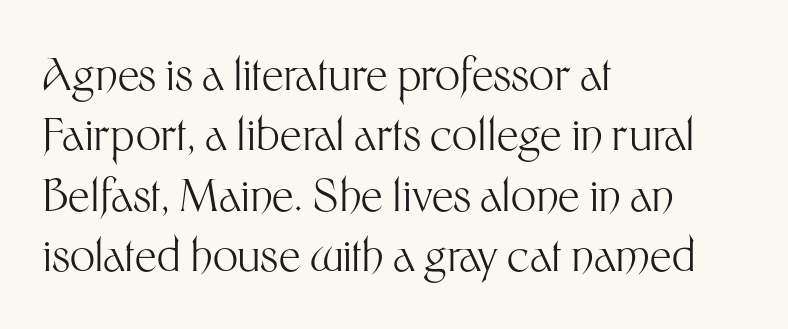
Q: Is the text bold? A: No.
Q: Is the text italic (slanted)? A: No, it is upright.
Q: Is the typeface a serif or a sans-serif typeface? A: Sans-serif.
Q: Is the text underlined? A: No.
Q: How is the paragraph aligned? A: Left-aligned.
Q: Is the spacing between letters normal or unusually wide? A: Normal.
Q: Is the spacing between lines tight, normal or loose? A: Normal.
Q: Width (condensed, normal, or wide)? A: Normal.
Q: Stroke contrast? A: Medium.
Q: x-height? A: Medium.
Q: Monospaced? A: No.
